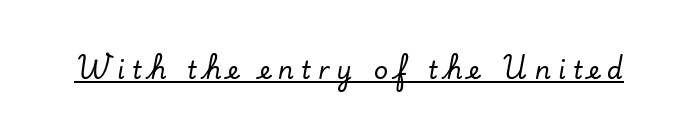
The image shows 25 px text type; set unusually wide letter spacing (+0.28 em), underlined.
